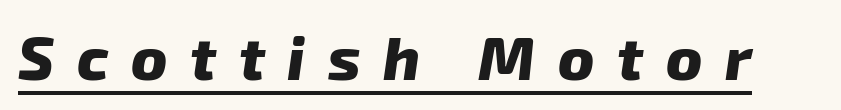
The image shows 61 px heavy sans-serif type; set unusually wide letter spacing (+0.37 em), underlined; low stroke contrast and a medium x-height.
